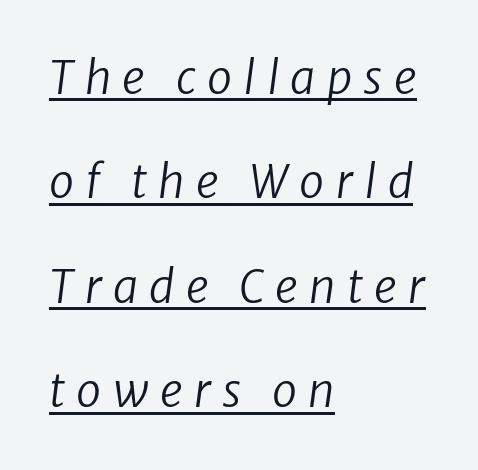
The rendering uses natural spacing where letterforms have individual widths. Line starts are locked; line ends wander. Students, observe the line beneath the letters — that is underlining. Here the glyphs are tracked loosely, breaking word shapes into spaced letters. The face used here is a sans, in the tradition of grotesques and geometrics.
